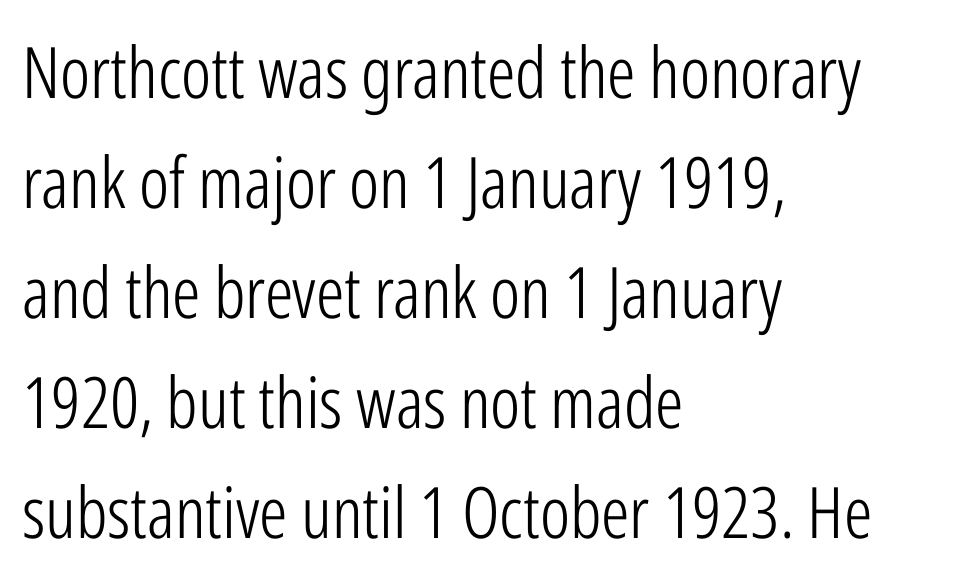
Q: Is the text bold? A: No.
Q: Is the text italic (slanted)? A: No, it is upright.
Q: Is the typeface a serif or a sans-serif typeface? A: Sans-serif.
Q: Is the text underlined? A: No.
Q: How is the paragraph aligned? A: Left-aligned.
Q: Is the spacing between letters normal or unusually wide? A: Normal.
Q: Is the spacing between lines tight, normal or loose? A: Normal.
Q: Width (condensed, normal, or wide)? A: Condensed.
Q: Stroke contrast? A: Low.
Q: x-height? A: Medium.
Q: Monospaced? A: No.
